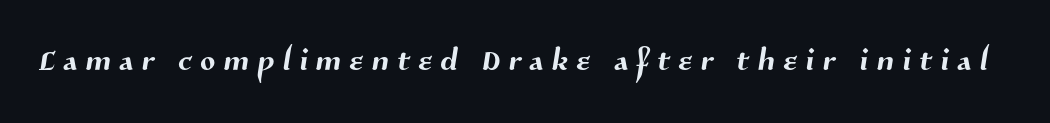
Descenders are the only things crossing below the line. Do the characters align in a grid? No, the font is proportional. Regarding serifs, this sample does without them.
